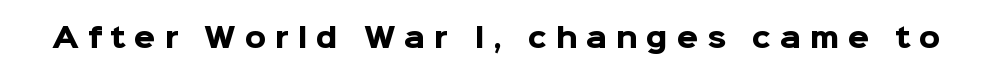
The image shows 27 px bold type, upright; set unusually wide letter spacing (+0.33 em), not underlined.
